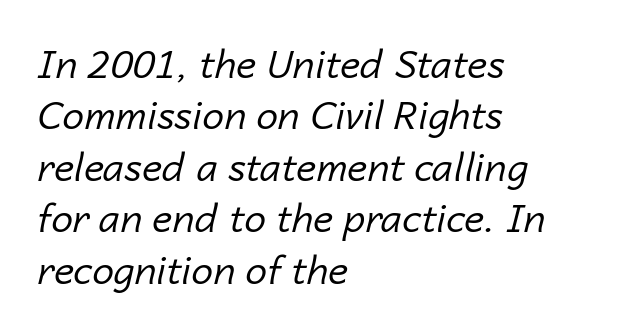
The image shows 39 px regular-weight type, italic (leaning right); set left-aligned, normal line spacing (1.32x), normal letter spacing, not underlined; low stroke contrast and a medium x-height.
